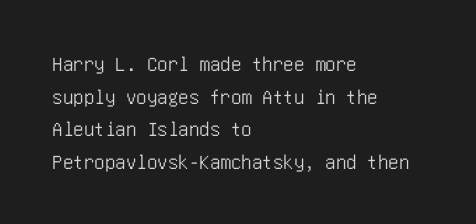
The line-height multiplier appears to be the usual default. Posture: straight, roman, zero tilt. This sample uses plain, unmodified letter spacing. No word sits above an underline.
